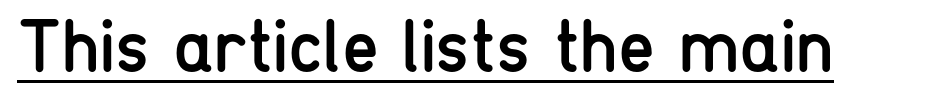
Q: Is the text bold? A: No.
Q: Is the text italic (slanted)? A: No, it is upright.
Q: Is the typeface a serif or a sans-serif typeface? A: Sans-serif.
Q: Is the text underlined? A: Yes.
Q: Is the spacing between letters normal or unusually wide? A: Normal.
Q: Width (condensed, normal, or wide)? A: Condensed.
Q: Stroke contrast? A: Low.
Q: x-height? A: Medium.
Q: Monospaced? A: No.
